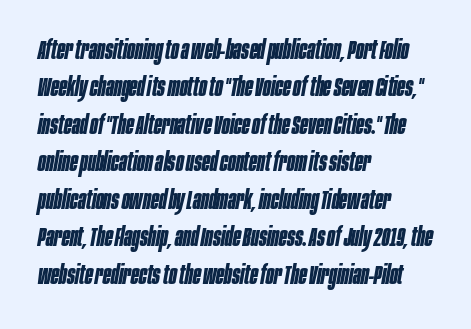
Q: Is the text bold? A: Yes.
Q: Is the text italic (slanted)? A: Yes, it leans right by about 10 degrees.
Q: Is the text underlined? A: No.
Q: How is the paragraph aligned? A: Left-aligned.
Q: Is the spacing between letters normal or unusually wide? A: Normal.
Q: Is the spacing between lines tight, normal or loose? A: Normal.
